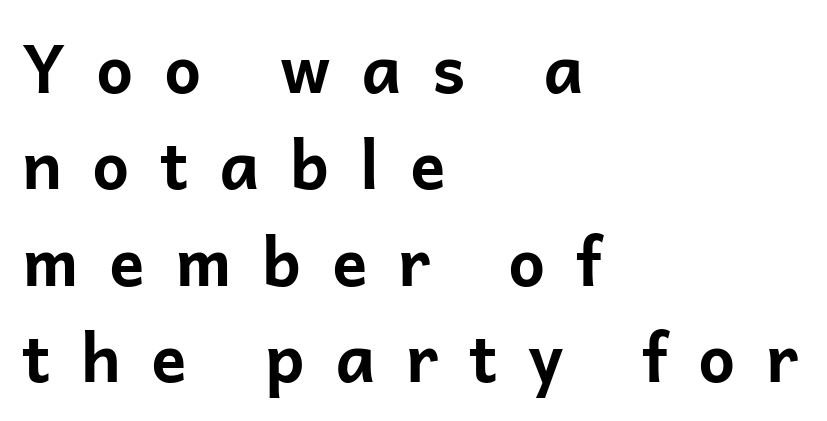
The characters display no serif detailing; their extremities are plain. Leftover space on each line is placed entirely after the last word. The zone under the glyphs is completely vacant. What weight is shown? A full bold with thick strokes. If you measured baseline to baseline, you'd find a middling distance.
